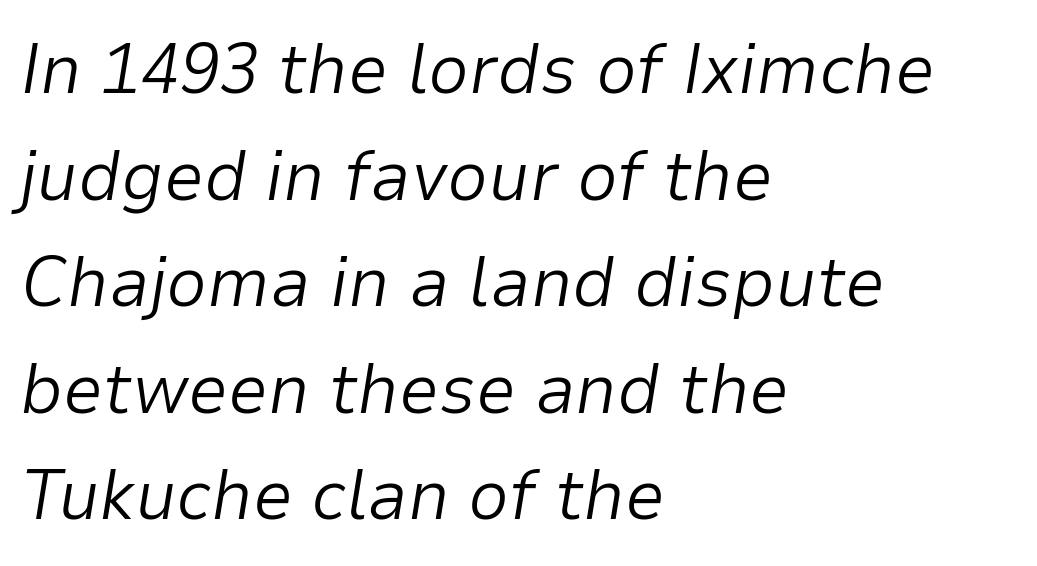
Q: Is the text bold? A: No.
Q: Is the text italic (slanted)? A: Yes, it leans right by about 9 degrees.
Q: Is the text underlined? A: No.
Q: How is the paragraph aligned? A: Left-aligned.
Q: Is the spacing between letters normal or unusually wide? A: Normal.
Q: Is the spacing between lines tight, normal or loose? A: Normal.
Q: Width (condensed, normal, or wide)? A: Normal.
Q: Stroke contrast? A: Low.
Q: x-height? A: Medium.
Q: Monospaced? A: No.
